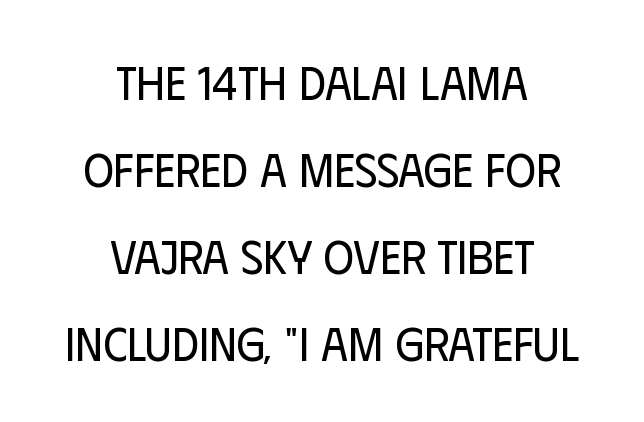
The image shows 47 px regular-weight, condensed sans-serif type, upright; set centered, line spacing 1.85x, normal letter spacing, not underlined; low stroke contrast and a large x-height.
